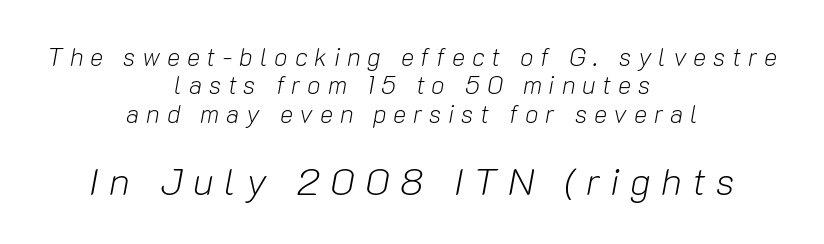
Leading is clearly below the norm, producing a dense column. Observe the lean: these are italic letterforms. The setting favours the middle, as headings and verse often do. The following chunk of copy outweighs the initial chunk in type size.
